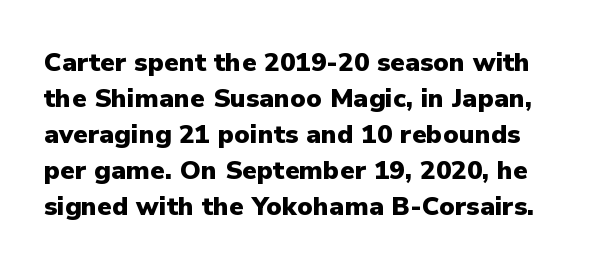
The image shows 26 px bold type, upright; set normal line spacing (1.38x), normal letter spacing, not underlined.
